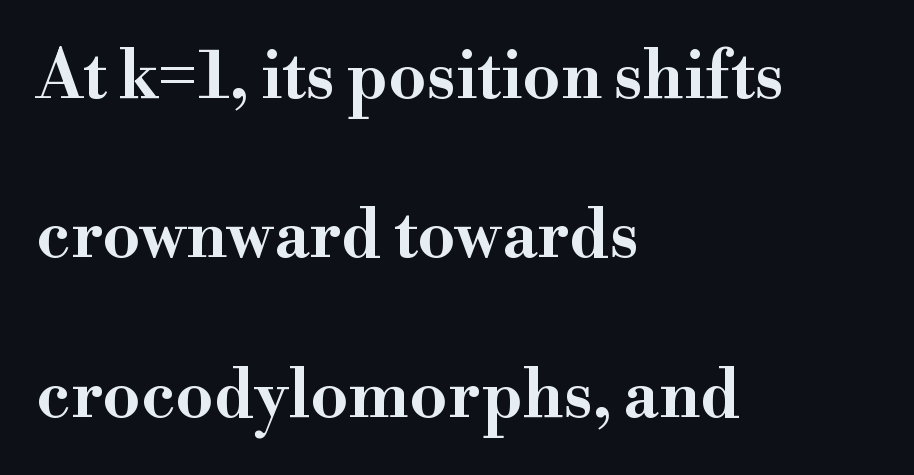
The gaps between neighbouring characters are ordinary and unremarkable. The block of text is sparse from top to bottom, with ample space between rows. Descenders are the only things crossing below the line. Note: serifs present on the glyphs.
